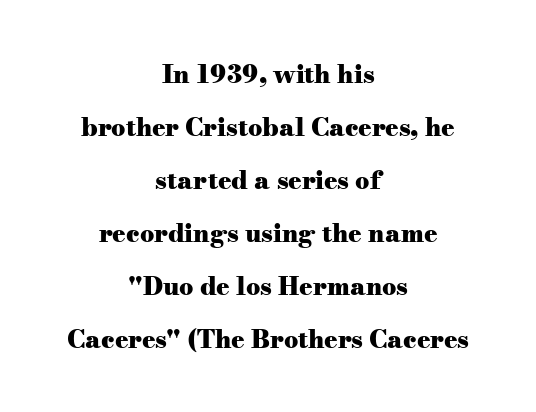
Q: Is the text bold? A: Yes.
Q: Is the text italic (slanted)? A: No, it is upright.
Q: Is the text underlined? A: No.
Q: How is the paragraph aligned? A: Centered.
Q: Is the spacing between letters normal or unusually wide? A: Normal.
Q: Is the spacing between lines tight, normal or loose? A: Loose.
